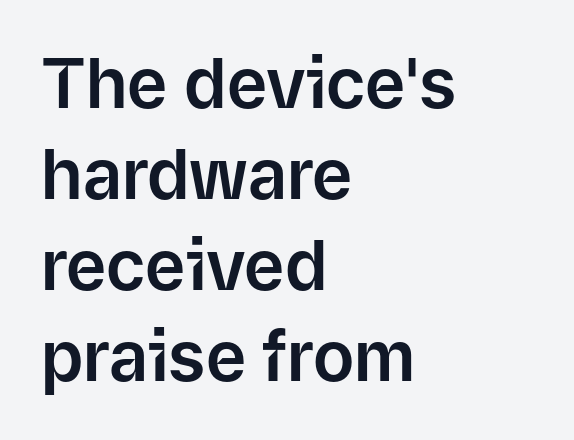
Q: Is the text italic (slanted)? A: No, it is upright.
Q: Is the typeface a serif or a sans-serif typeface? A: Sans-serif.
Q: Is the text underlined? A: No.
Q: How is the paragraph aligned? A: Left-aligned.
Q: Is the spacing between letters normal or unusually wide? A: Normal.
Q: Is the spacing between lines tight, normal or loose? A: Normal.
Q: Width (condensed, normal, or wide)? A: Normal.
Q: Stroke contrast? A: Low.
Q: x-height? A: Medium.
Q: Monospaced? A: No.
